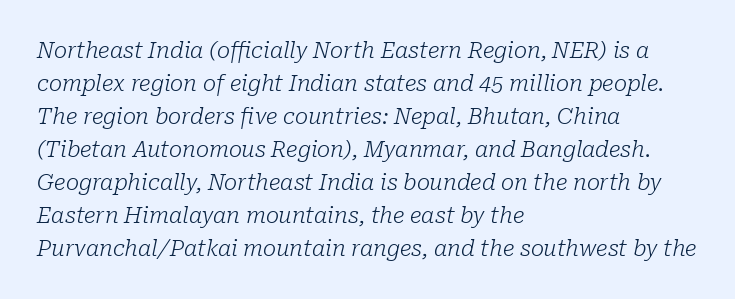
{"italic": "yes", "lean": "right", "slant_degrees": 10, "bold": "no", "underline": "no", "align": "left", "line_spacing": "normal", "line_spacing_ratio": 1.5, "letter_spacing": "normal", "letter_spacing_em": 0.0, "glyph_px": 22}
